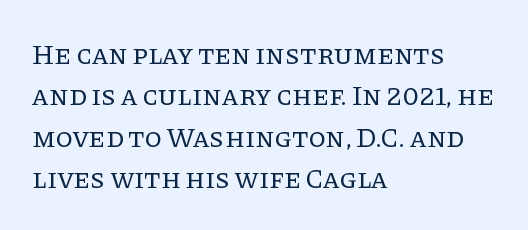
Q: Is the text bold? A: No.
Q: Is the text italic (slanted)? A: No, it is upright.
Q: Is the typeface a serif or a sans-serif typeface? A: Serif.
Q: Is the text underlined? A: No.
Q: How is the paragraph aligned? A: Left-aligned.
Q: Is the spacing between letters normal or unusually wide? A: Normal.
Q: Is the spacing between lines tight, normal or loose? A: Normal.
Q: Width (condensed, normal, or wide)? A: Normal.
Q: Stroke contrast? A: Low.
Q: x-height? A: Large.
Q: Monospaced? A: No.
